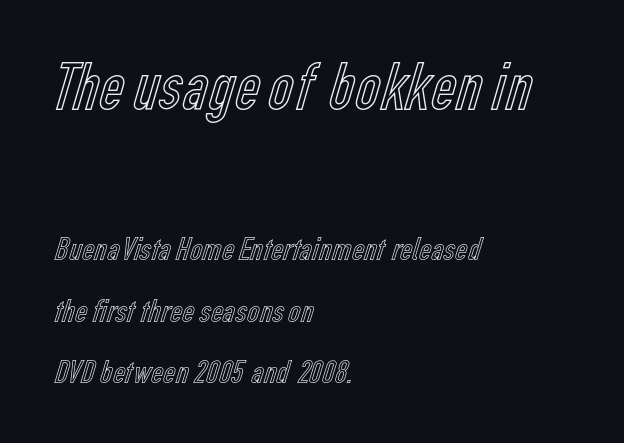
{"width": "condensed", "x_height": "medium", "monospaced": "no", "underline": "no", "align": "left", "line_spacing_ratio": 1.8, "letter_spacing": "normal", "letter_spacing_em": 0.0, "larger_block": "first", "size_ratio": 2.03, "glyph_px": 69}
